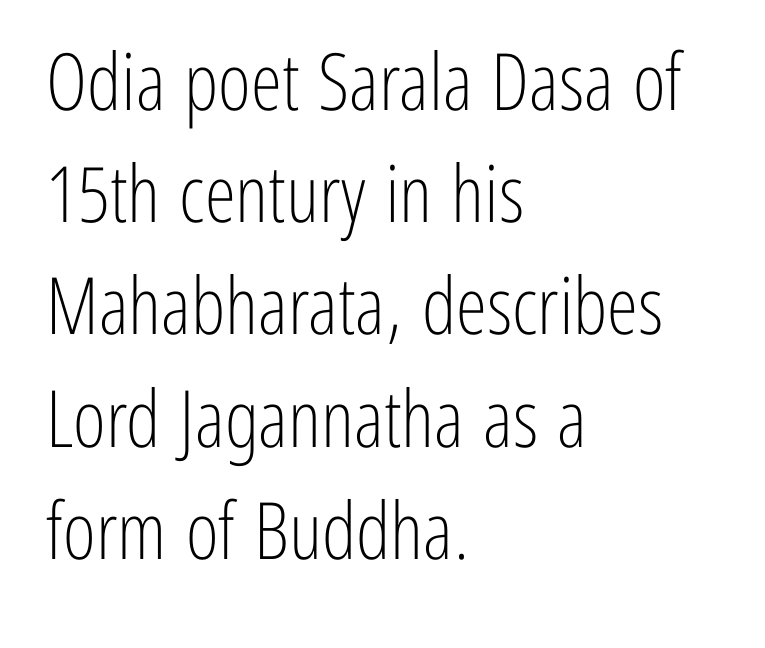
Is this a fixed-width face? No — the glyphs have proportional, varying widths. The lettering holds an erect, upright posture throughout. Horizontally, the lines are justified to the leading edge only. Stems and bowls with no extra thickness — not bold. The specimen omits any rule beneath the text block's lines. Stroke terminals: plain, sans-serif.
